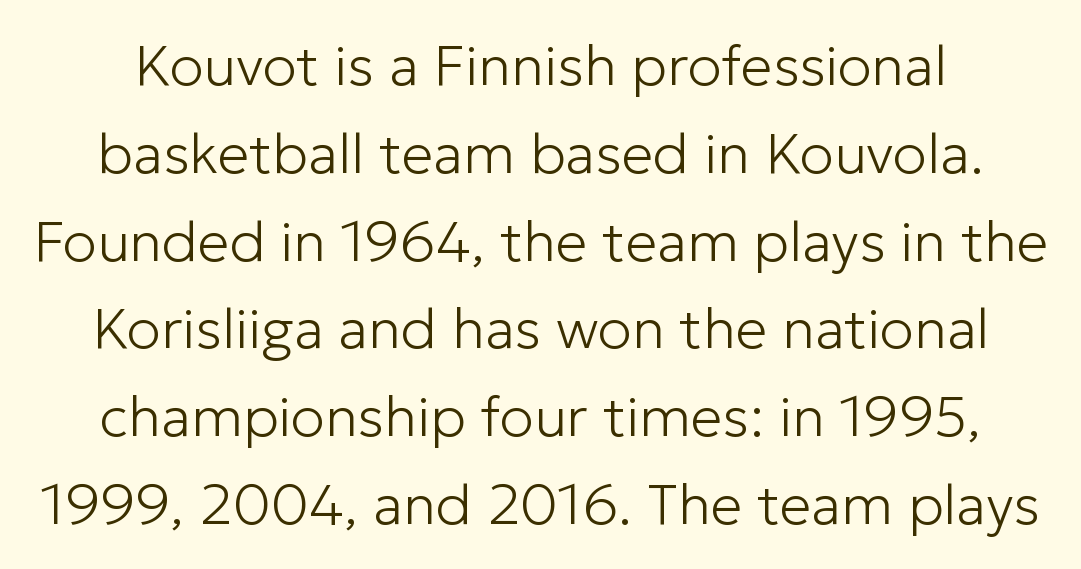
Unmarked baselines from the first word to the last. Vertical stems look standard width or narrower in stroke. Is this a fixed-width face? No — the glyphs have proportional, varying widths. The gaps between neighbouring characters are ordinary and unremarkable. Classification — sans serif.
